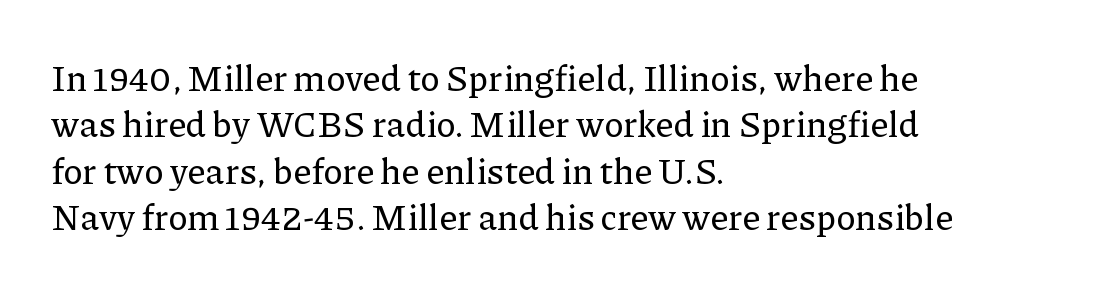
Note: serifs present on the glyphs. The designer left line spacing at the default. The passage shown is typed in a proportional face where columns would drift. No italicization has been applied; the sample stays upright. Descender tails drop into unmarked territory. What stands out about the letter spacing? Nothing — it is the standard amount.
